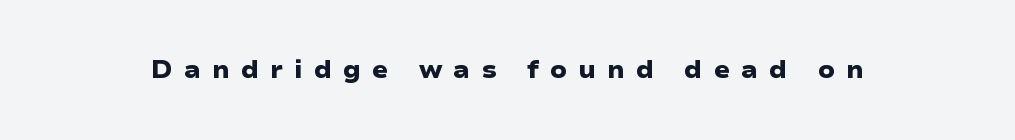
The image shows 24 px bold type; set unusually wide letter spacing (+0.46 em), not underlined.
